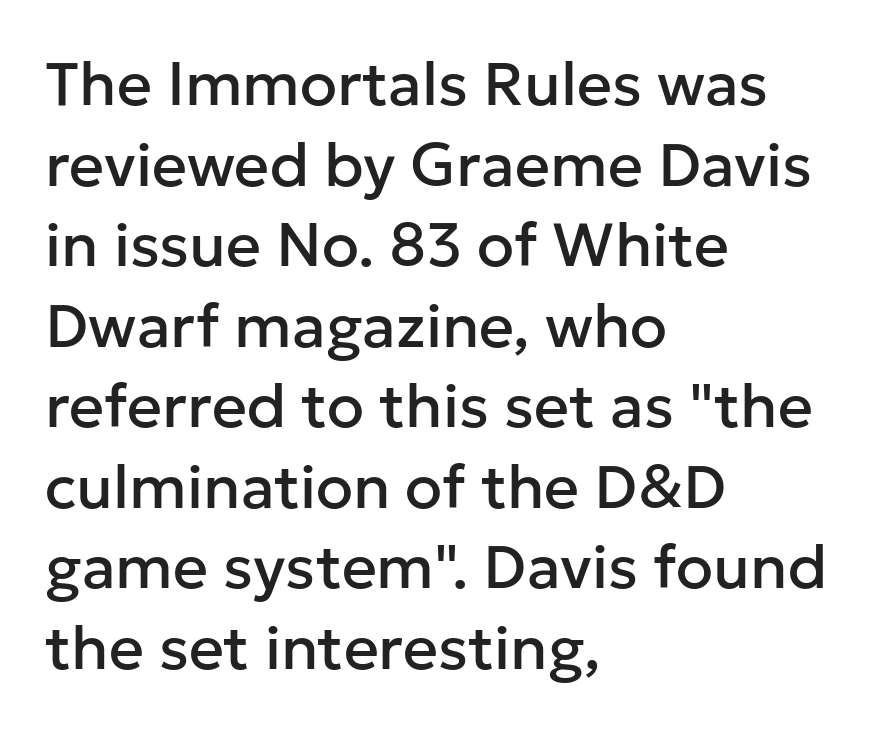
Q: Is the text italic (slanted)? A: No, it is upright.
Q: Is the typeface a serif or a sans-serif typeface? A: Sans-serif.
Q: Is the text underlined? A: No.
Q: How is the paragraph aligned? A: Left-aligned.
Q: Is the spacing between letters normal or unusually wide? A: Normal.
Q: Is the spacing between lines tight, normal or loose? A: Normal.
Q: Width (condensed, normal, or wide)? A: Normal.
Q: Stroke contrast? A: Low.
Q: x-height? A: Medium.
Q: Monospaced? A: No.
